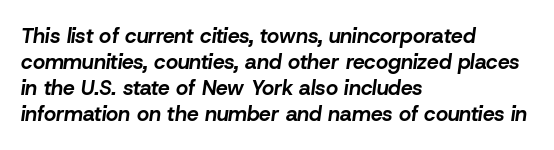
The face used here is rendered with its standard letterfit. You can tell it's italic because the verticals aren't actually vertical. Chunky letters — that's bold for sure. A student would call this left alignment; a typographer would say flush left, rag right. The string is rendered with underlining switched off.
